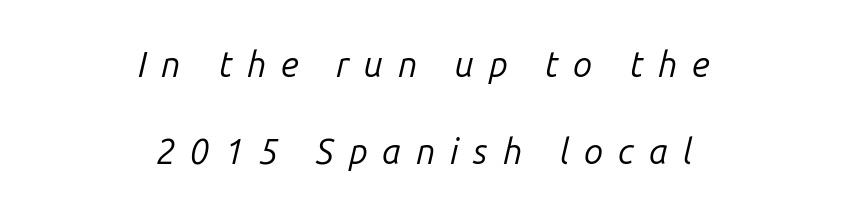
Caption: expanded tracking, letters set apart. Varying glyph widths throughout — classic text-font behaviour. In terms of leading, this rendering errs on the spacious side. The area under the type is left untouched. Tall strokes in this sample are angled rather than plumb.
